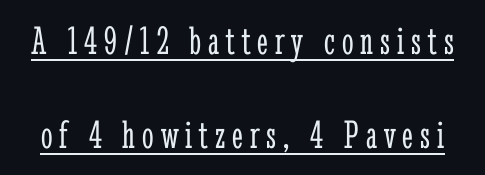
The image shows 41 px light, condensed serif type, upright; set loose line spacing (2.29x), underlined; low stroke contrast and a medium x-height.
